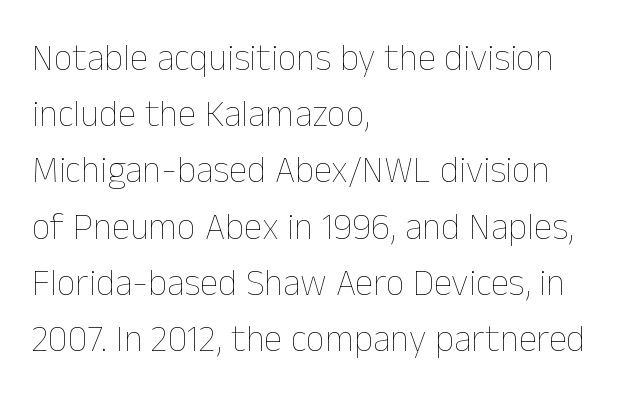
{"italic": "no", "bold": "no", "weight": "thin", "width": "normal", "stroke_contrast": "low", "x_height": "medium", "monospaced": "no", "underline": "no", "align": "left", "line_spacing": "normal", "line_spacing_ratio": 1.52, "letter_spacing": "normal", "letter_spacing_em": 0.0, "glyph_px": 37}
